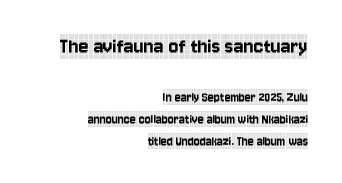
{"italic": "no", "underline": "no", "align": "right", "line_spacing": "normal", "line_spacing_ratio": 1.58, "letter_spacing": "normal", "letter_spacing_em": 0.0, "larger_block": "first", "size_ratio": 1.64, "glyph_px": 23}
